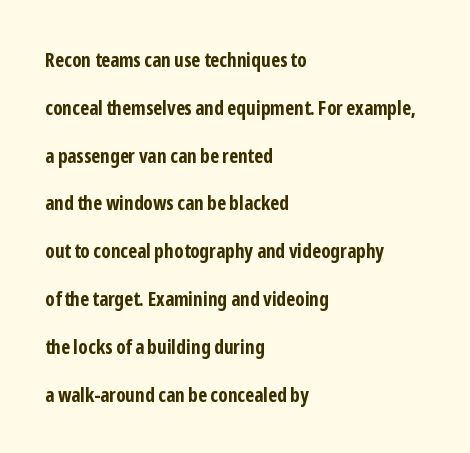
Rendered with straight, roman letterforms. You could call the tracking neutral — neither tight nor loose. Quick note: interline space is abundant. Line beginnings align vertically; line endings do not.
